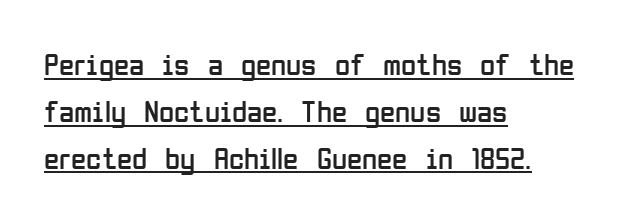
Q: Is the text bold? A: No.
Q: Is the text italic (slanted)? A: No, it is upright.
Q: Is the typeface a serif or a sans-serif typeface? A: Sans-serif.
Q: Is the text underlined? A: Yes.
Q: How is the paragraph aligned? A: Left-aligned.
Q: Is the spacing between letters normal or unusually wide? A: Normal.
Q: Is the spacing between lines tight, normal or loose? A: Normal.
Q: Width (condensed, normal, or wide)? A: Condensed.
Q: Stroke contrast? A: Low.
Q: x-height? A: Medium.
Q: Monospaced? A: No.
